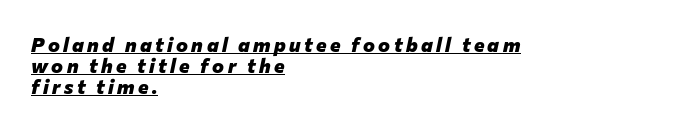
Q: Is the text bold? A: Yes.
Q: Is the text italic (slanted)? A: Yes, it leans right by about 12 degrees.
Q: Is the text underlined? A: Yes.
Q: How is the paragraph aligned? A: Left-aligned.
Q: Is the spacing between lines tight, normal or loose? A: Tight.
